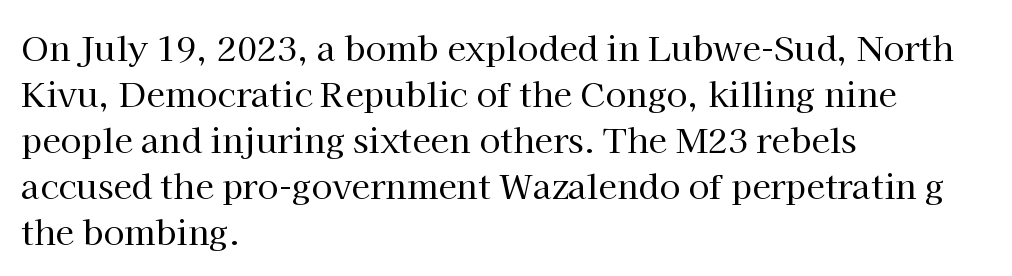
This sample uses an upright cut, with every glyph sitting square on the baseline. A light-to-regular cut is what we see here. The passage shown is not underscored anywhere. Casual observation: everything's shoved over to the left. The passage shown stacks its lines at a standard gap.
